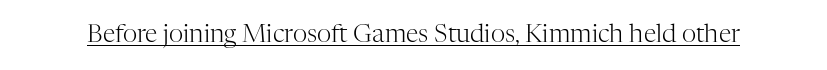
The image shows 25 px text type, upright; set normal letter spacing, underlined.
